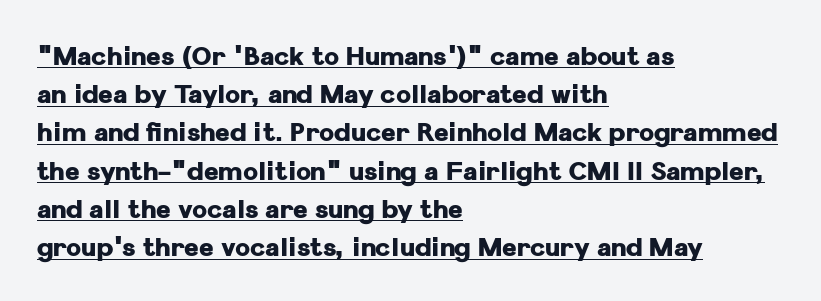
The image shows 25 px bold type, upright; set left-aligned, normal line spacing (1.53x), normal letter spacing, underlined.
